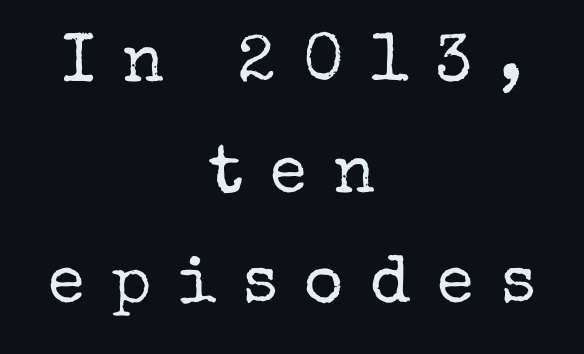
The image shows 67 px regular-weight serif type, upright; set centered, normal line spacing (1.65x), unusually wide letter spacing (+0.4 em), not underlined; low stroke contrast and a medium x-height.
